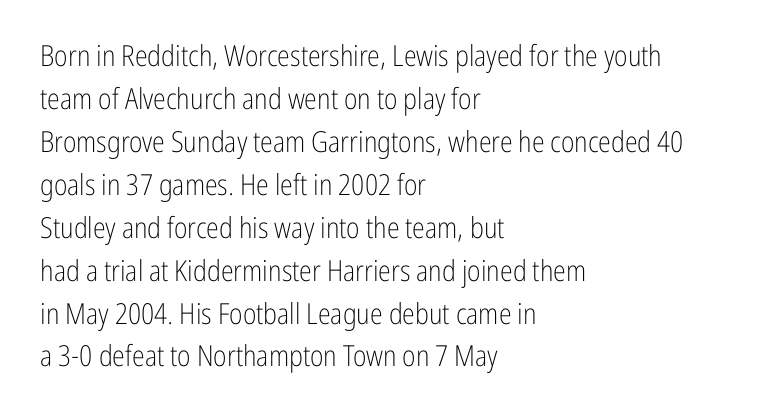
Q: Is the text bold? A: No.
Q: Is the text italic (slanted)? A: No, it is upright.
Q: Is the typeface a serif or a sans-serif typeface? A: Sans-serif.
Q: Is the text underlined? A: No.
Q: How is the paragraph aligned? A: Left-aligned.
Q: Is the spacing between letters normal or unusually wide? A: Normal.
Q: Is the spacing between lines tight, normal or loose? A: Normal.
Q: Width (condensed, normal, or wide)? A: Condensed.
Q: Stroke contrast? A: Low.
Q: x-height? A: Medium.
Q: Monospaced? A: No.
